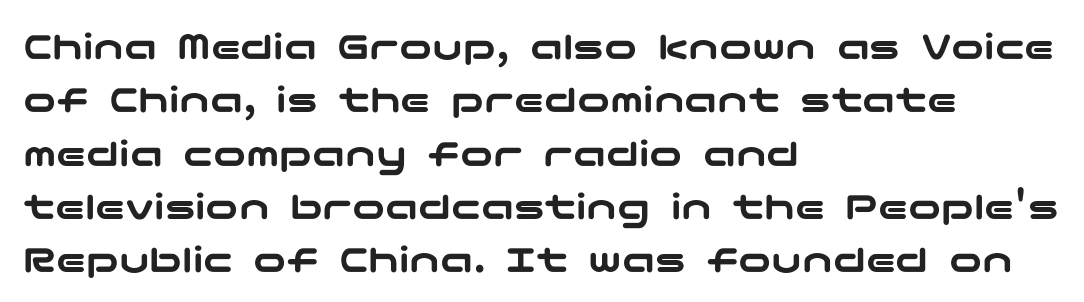
Is there any slant? The stems are plumb. Every row of glyphs begins at an identical x-position on the left. The space directly below the letters is spotless. This sample uses a sans-serif face. The rendering uses a moderate line-height, typical for paragraphs. In terms of letterspacing, this is plain default setting.
